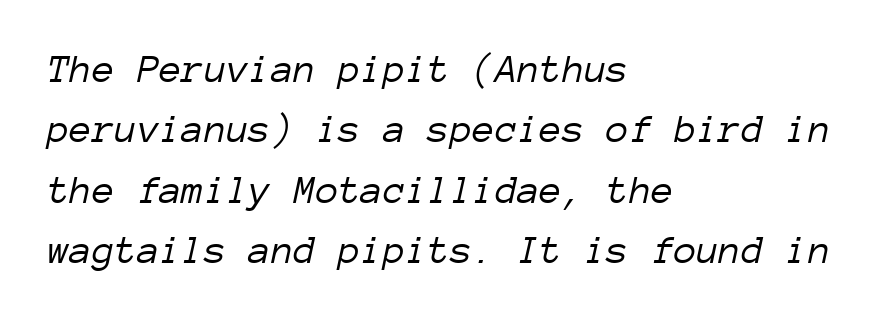
{"italic": "yes", "lean": "right", "slant_degrees": 12, "bold": "no", "weight": "light", "width": "normal", "stroke_contrast": "low", "x_height": "medium", "monospaced": "yes", "underline": "no", "align": "left", "line_spacing": "normal", "line_spacing_ratio": 1.47, "letter_spacing": "normal", "letter_spacing_em": 0.0, "glyph_px": 41}
